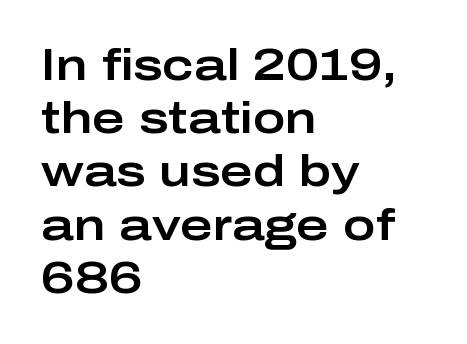
{"serif": "no", "italic": "no", "width": "wide", "stroke_contrast": "low", "x_height": "medium", "monospaced": "no", "underline": "no", "align": "left", "line_spacing_ratio": 1.21, "letter_spacing": "normal", "letter_spacing_em": 0.0, "glyph_px": 44}
